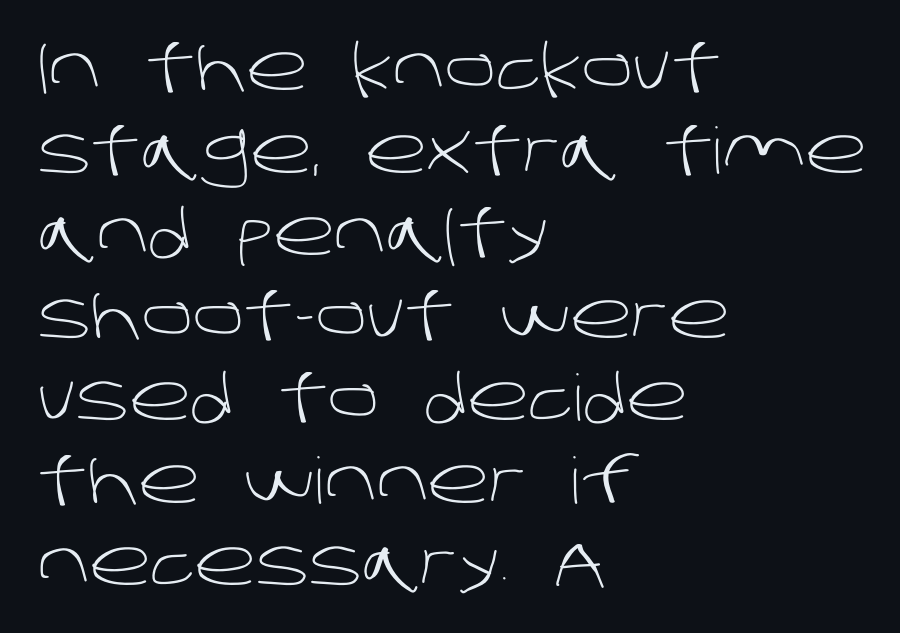
The string is rendered with underlining switched off. Line spacing here is normal. This is not heavy type; no bold has been used. Does extra space separate the letters? No, they use regular spacing. You could not count columns in this text — the font is proportionally spaced.
